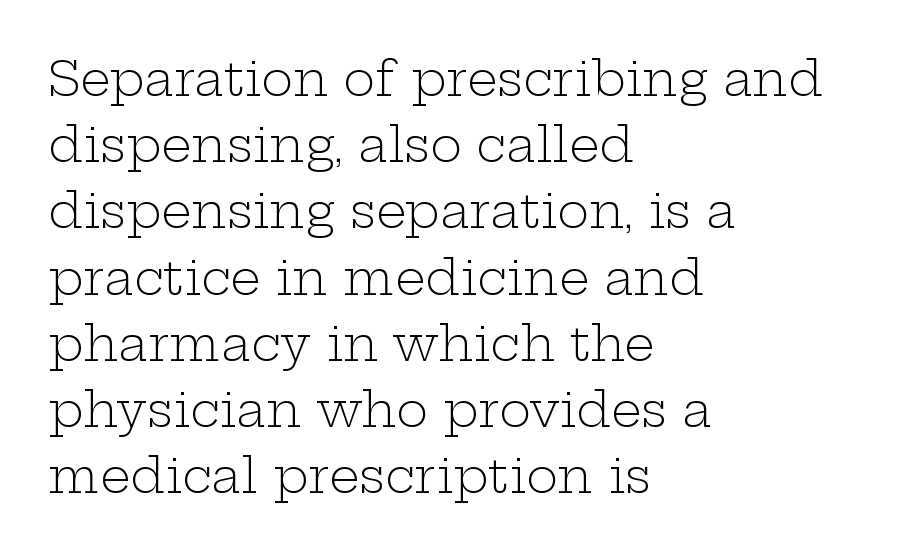
Q: Is the text bold? A: No.
Q: Is the text italic (slanted)? A: No, it is upright.
Q: Is the typeface a serif or a sans-serif typeface? A: Serif.
Q: Is the text underlined? A: No.
Q: How is the paragraph aligned? A: Left-aligned.
Q: Is the spacing between letters normal or unusually wide? A: Normal.
Q: Is the spacing between lines tight, normal or loose? A: Normal.
Q: Width (condensed, normal, or wide)? A: Wide.
Q: Stroke contrast? A: Low.
Q: x-height? A: Medium.
Q: Monospaced? A: No.
